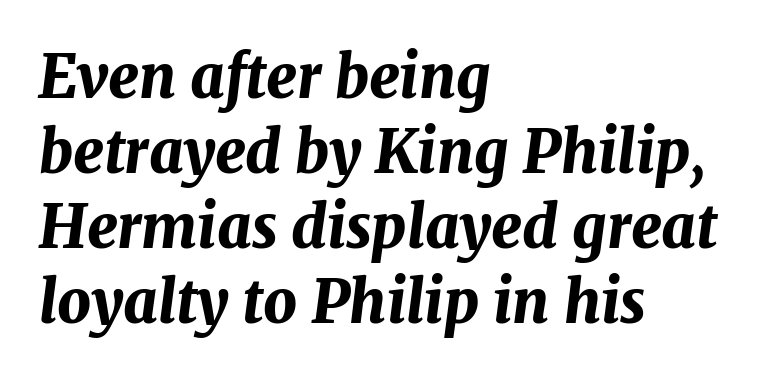
Q: Is the text bold? A: Yes.
Q: Is the text italic (slanted)? A: Yes, it leans right by about 7 degrees.
Q: Is the text underlined? A: No.
Q: How is the paragraph aligned? A: Left-aligned.
Q: Is the spacing between letters normal or unusually wide? A: Normal.
Q: Is the spacing between lines tight, normal or loose? A: Normal.
Q: Width (condensed, normal, or wide)? A: Normal.
Q: Stroke contrast? A: Medium.
Q: x-height? A: Medium.
Q: Monospaced? A: No.
